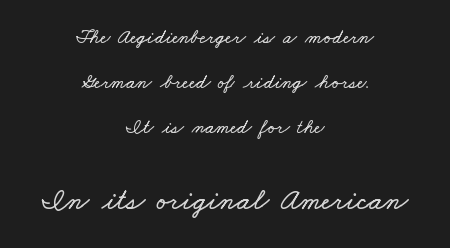
{"width": "wide", "stroke_contrast": "low", "x_height": "small", "monospaced": "no", "underline": "no", "align": "center", "line_spacing": "loose", "line_spacing_ratio": 2.25, "letter_spacing": "normal", "letter_spacing_em": 0.0, "larger_block": "second", "size_ratio": 1.5, "glyph_px": 30}
